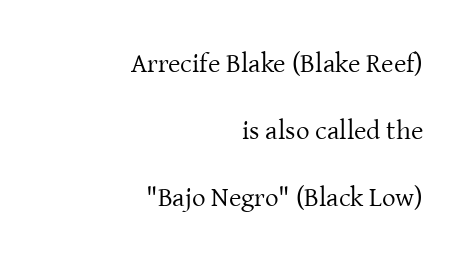
Q: Is the text bold? A: No.
Q: Is the text italic (slanted)? A: No, it is upright.
Q: Is the text underlined? A: No.
Q: How is the paragraph aligned? A: Right-aligned.
Q: Is the spacing between letters normal or unusually wide? A: Normal.
Q: Is the spacing between lines tight, normal or loose? A: Loose.
